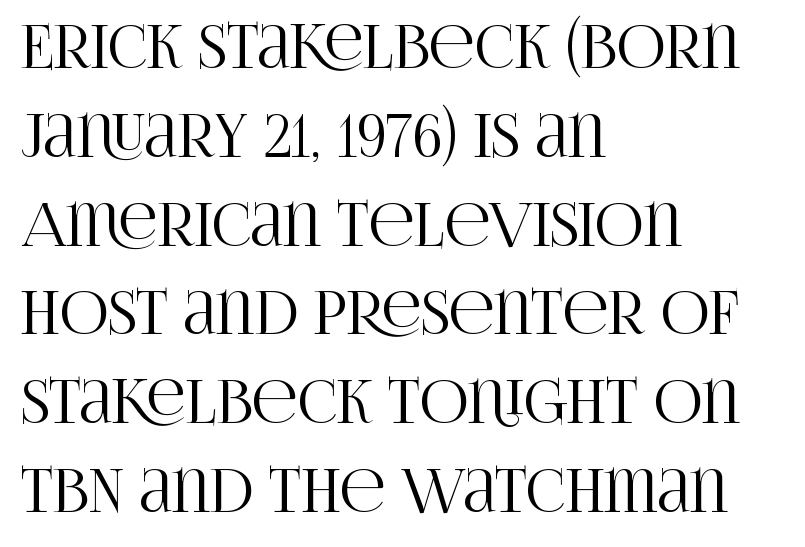
{"serif": "yes", "italic": "no", "width": "condensed", "stroke_contrast": "high", "x_height": "large", "monospaced": "no", "underline": "no", "align": "left", "line_spacing": "normal", "line_spacing_ratio": 1.48, "letter_spacing": "normal", "letter_spacing_em": 0.0, "glyph_px": 60}
